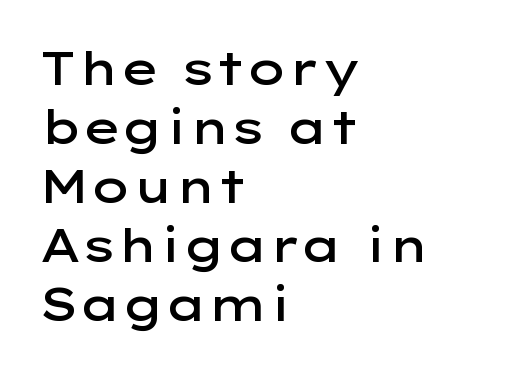
The image shows 46 px semibold, wide sans-serif type, upright; set left-aligned, normal line spacing (1.28x), normal letter spacing, not underlined; low stroke contrast and a medium x-height.
